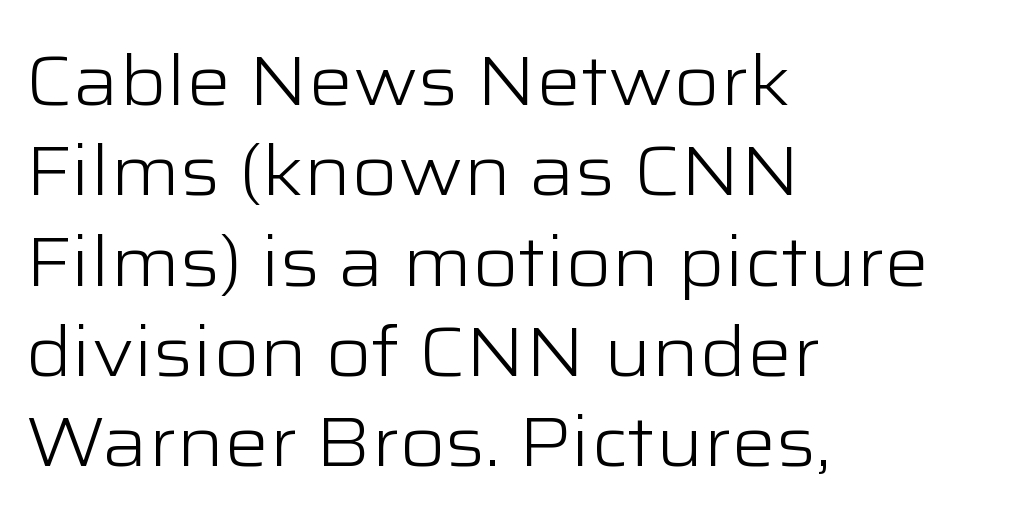
The image shows 70 px light, wide sans-serif type, upright; set left-aligned, normal line spacing (1.29x), normal letter spacing, not underlined; low stroke contrast and a medium x-height.
